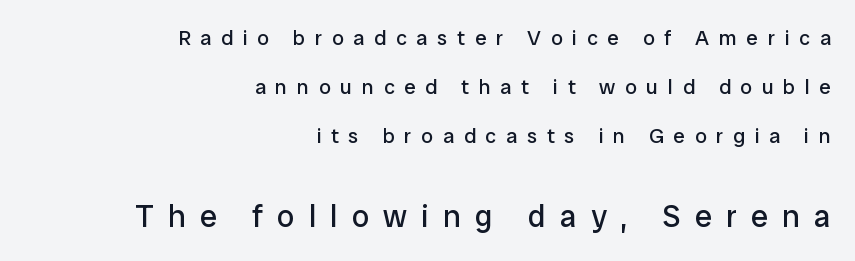
Q: Is the text bold? A: No.
Q: Is the text italic (slanted)? A: No, it is upright.
Q: Is the typeface a serif or a sans-serif typeface? A: Sans-serif.
Q: Is the text underlined? A: No.
Q: How is the paragraph aligned? A: Right-aligned.
Q: Is the spacing between letters normal or unusually wide? A: Unusually wide.
Q: Is the spacing between lines tight, normal or loose? A: Loose.
Q: Which block of text is set in a larger size, the first (top) or the second (bottom)? A: The second (bottom) one.
Q: Width (condensed, normal, or wide)? A: Normal.
Q: Stroke contrast? A: Low.
Q: x-height? A: Medium.
Q: Monospaced? A: No.
